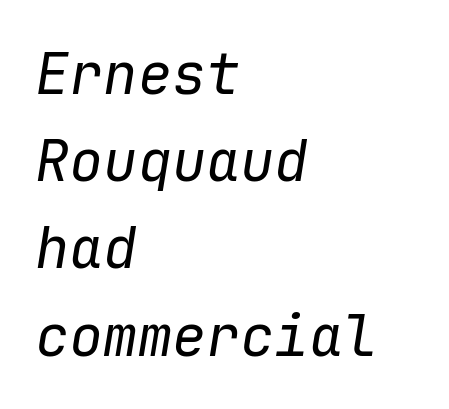
Q: Is the text bold? A: No.
Q: Is the text italic (slanted)? A: Yes, it leans right by about 9 degrees.
Q: Is the text underlined? A: No.
Q: How is the paragraph aligned? A: Left-aligned.
Q: Is the spacing between letters normal or unusually wide? A: Normal.
Q: Is the spacing between lines tight, normal or loose? A: Normal.
Q: Width (condensed, normal, or wide)? A: Normal.
Q: Stroke contrast? A: Low.
Q: x-height? A: Medium.
Q: Monospaced? A: Yes.
